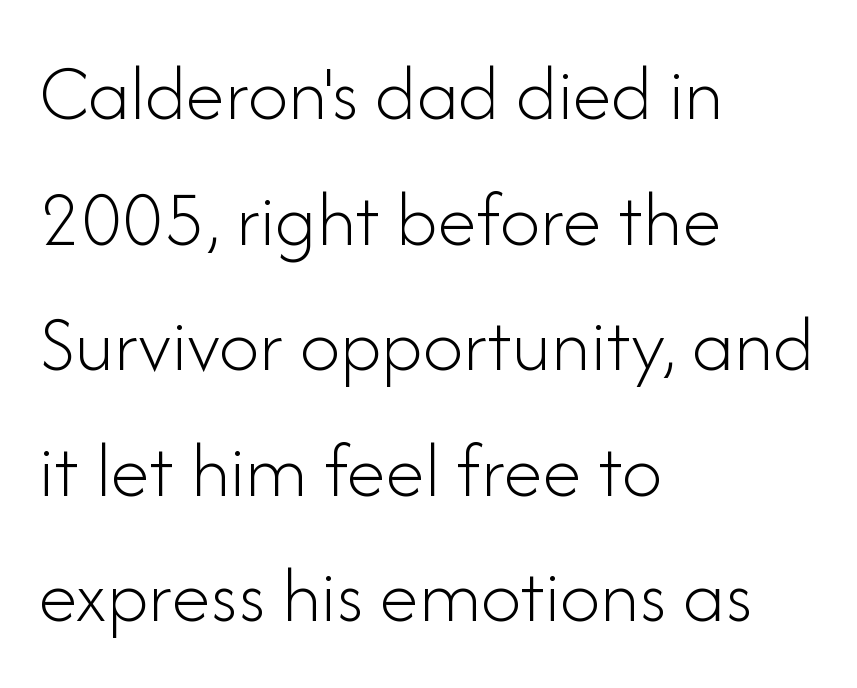
{"serif": "no", "italic": "no", "bold": "no", "weight": "light", "width": "normal", "stroke_contrast": "low", "x_height": "small", "monospaced": "no", "underline": "no", "align": "left", "line_spacing": "normal", "line_spacing_ratio": 1.57, "letter_spacing": "normal", "letter_spacing_em": 0.0, "glyph_px": 80}
